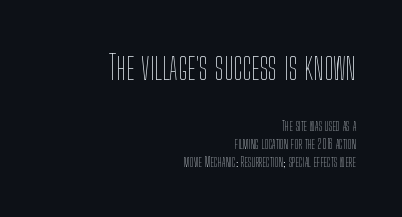
The image shows 34 px thin, condensed type, upright; set right-aligned, normal line spacing (1.29x), normal letter spacing, not underlined; the first (top) block is 2.43x larger; low stroke contrast and a medium x-height.
